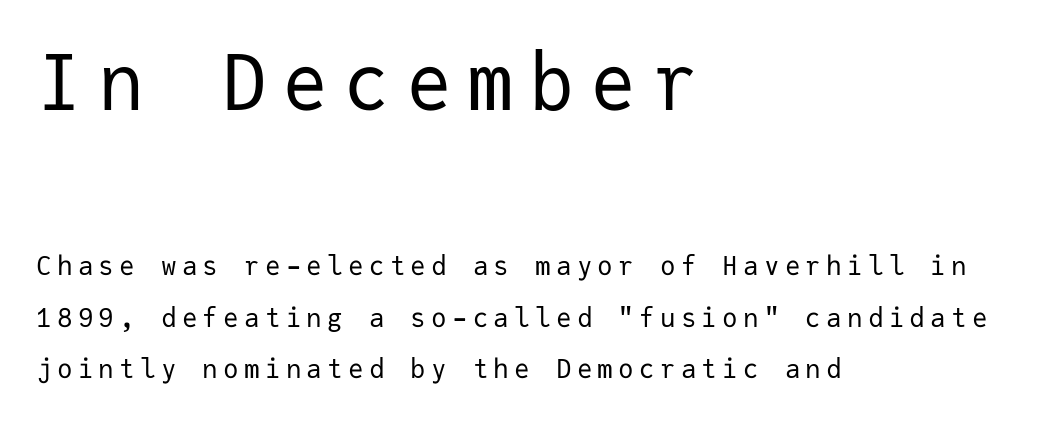
{"serif": "no", "italic": "no", "bold": "no", "weight": "regular", "width": "normal", "stroke_contrast": "low", "x_height": "medium", "monospaced": "yes", "underline": "no", "align": "left", "line_spacing": "loose", "line_spacing_ratio": 1.98, "letter_spacing": "wide", "letter_spacing_em": 0.2, "larger_block": "first", "size_ratio": 2.96, "glyph_px": 77}
